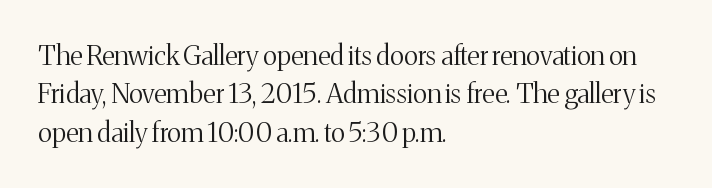
Q: Is the text bold? A: No.
Q: Is the text italic (slanted)? A: No, it is upright.
Q: Is the text underlined? A: No.
Q: How is the paragraph aligned? A: Left-aligned.
Q: Is the spacing between letters normal or unusually wide? A: Normal.
Q: Is the spacing between lines tight, normal or loose? A: Normal.
